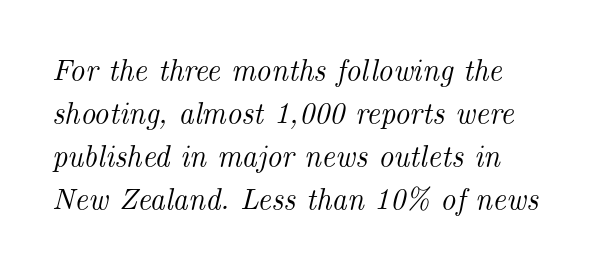
{"serif": "yes", "italic": "yes", "lean": "right", "slant_degrees": 14, "width": "normal", "stroke_contrast": "medium", "x_height": "small", "monospaced": "no", "underline": "no", "align": "left", "line_spacing": "normal", "line_spacing_ratio": 1.43, "letter_spacing": "normal", "letter_spacing_em": 0.0, "glyph_px": 30}
